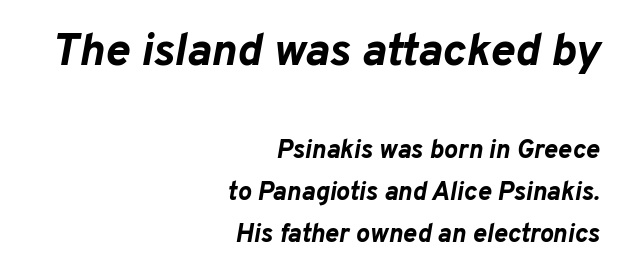
{"italic": "yes", "lean": "right", "slant_degrees": 10, "bold": "yes", "weight": "bold", "width": "normal", "stroke_contrast": "low", "x_height": "medium", "monospaced": "no", "underline": "no", "align": "right", "line_spacing": "normal", "line_spacing_ratio": 1.61, "letter_spacing": "normal", "letter_spacing_em": 0.0, "larger_block": "first", "size_ratio": 1.77, "glyph_px": 46}
